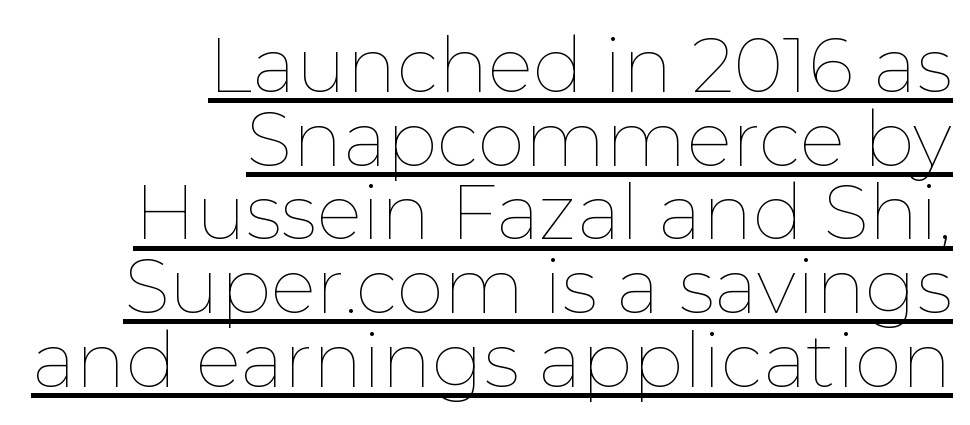
{"italic": "no", "bold": "no", "weight": "thin", "width": "normal", "stroke_contrast": "low", "x_height": "medium", "monospaced": "no", "underline": "yes", "align": "right", "line_spacing": "tight", "line_spacing_ratio": 0.97, "letter_spacing": "normal", "letter_spacing_em": 0.0, "glyph_px": 76}
